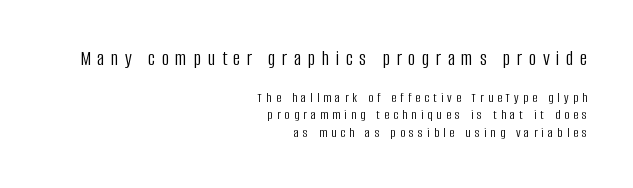
The image shows 21 px text type, upright; set right-aligned, line spacing 1.24x, unusually wide letter spacing (+0.3 em), not underlined; the first (top) block is 1.5x larger.
